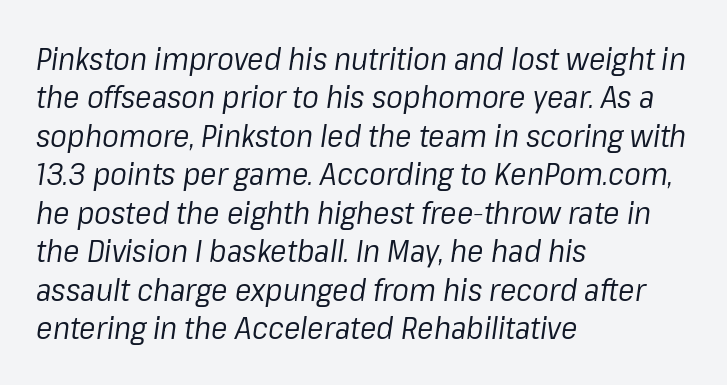
Tracking value appears to be zero — textbook default spacing. Each letter keeps its own natural width here, so spacing adapts to shape. Is this a heavy cut? Hardly; it is regular or lighter. The face used here has a pronounced slope to its letters.
